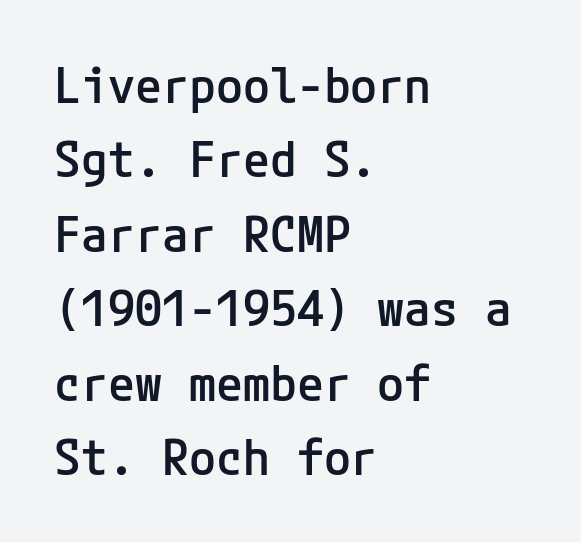
One glance says typical: line gaps are just what's usual. Designer's note — italics off, roman on. No extra tracking has been applied to these lines. Unlike a traditional serif, this face leaves its strokes unadorned. Horizontally, the lines are justified to the leading edge only.
